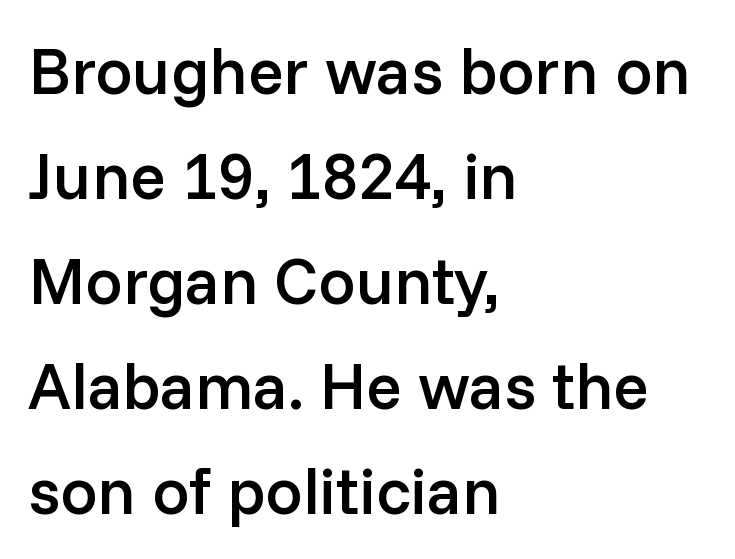
Q: Is the text bold? A: Semi-bold.
Q: Is the text italic (slanted)? A: No, it is upright.
Q: Is the typeface a serif or a sans-serif typeface? A: Sans-serif.
Q: Is the text underlined? A: No.
Q: How is the paragraph aligned? A: Left-aligned.
Q: Is the spacing between letters normal or unusually wide? A: Normal.
Q: Is the spacing between lines tight, normal or loose? A: Normal.
Q: Width (condensed, normal, or wide)? A: Normal.
Q: Stroke contrast? A: Low.
Q: x-height? A: Medium.
Q: Monospaced? A: No.
